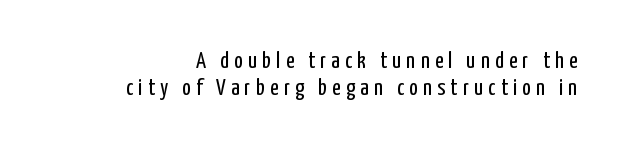
The image shows 23 px text type, upright; set line spacing 1.16x, unusually wide letter spacing (+0.23 em), not underlined.
